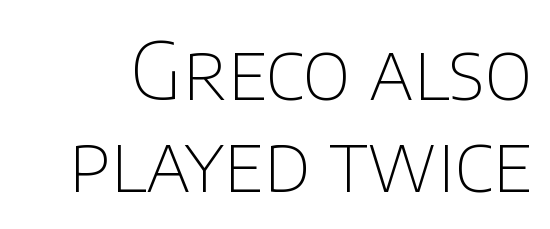
Q: Is the text bold? A: No.
Q: Is the text italic (slanted)? A: No, it is upright.
Q: Is the typeface a serif or a sans-serif typeface? A: Sans-serif.
Q: Is the text underlined? A: No.
Q: Is the spacing between letters normal or unusually wide? A: Normal.
Q: Width (condensed, normal, or wide)? A: Normal.
Q: Stroke contrast? A: Low.
Q: x-height? A: Large.
Q: Monospaced? A: No.
